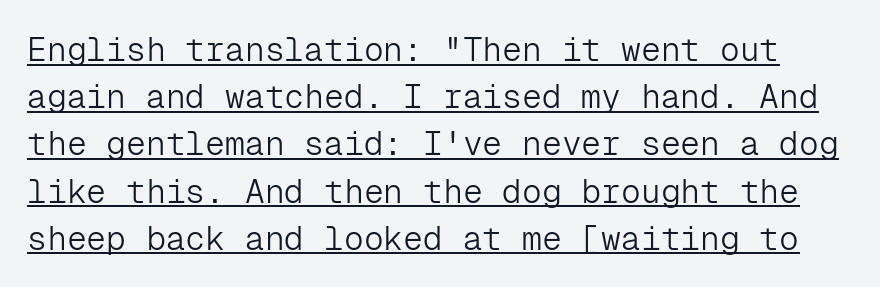
The image shows 33 px light sans-serif type, upright, monospaced; set normal line spacing (1.43x), normal letter spacing, underlined; low stroke contrast and a medium x-height.
